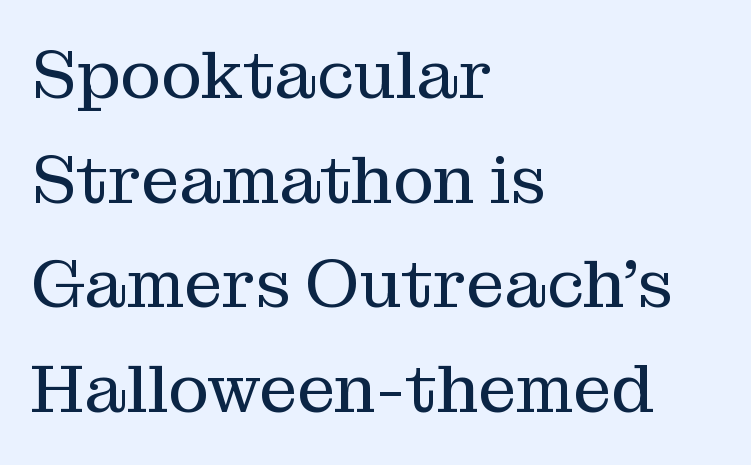
The glyphs in this specimen are seriffed. Italic: no, the glyphs are upright roman. Between one letter and the next there's only the usual sliver of space. The font sits on the lighter half of the weight spectrum, regular included. The space beneath each line is pristine and unruled. Notice how the passage keeps a crisp vertical edge on the left only.
